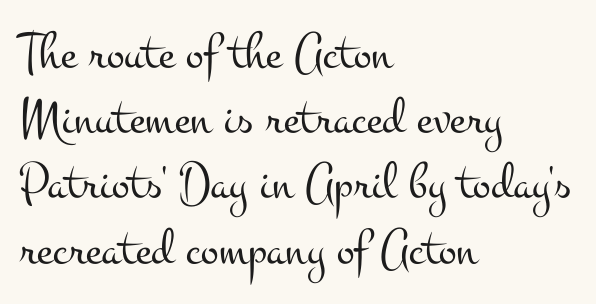
The image shows 53 px light, wide type; set left-aligned, line spacing 1.23x, normal letter spacing, not underlined; medium stroke contrast and a small x-height.
